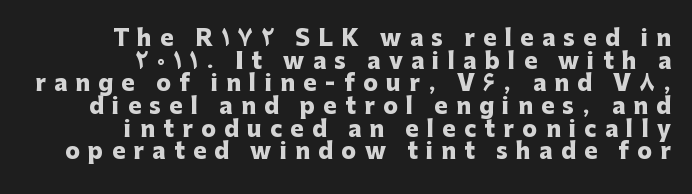
{"italic": "no", "bold": "yes", "underline": "no", "align": "right", "line_spacing": "tight", "line_spacing_ratio": 1.03, "letter_spacing": "wide", "letter_spacing_em": 0.38, "glyph_px": 22}
